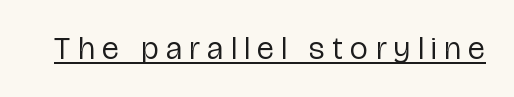
{"serif": "no", "italic": "no", "bold": "no", "weight": "regular", "width": "condensed", "stroke_contrast": "low", "x_height": "medium", "monospaced": "no", "underline": "yes", "letter_spacing": "wide", "letter_spacing_em": 0.24, "glyph_px": 32}
